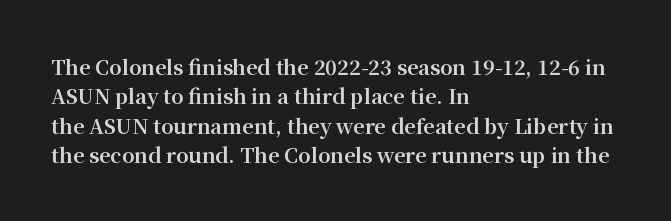
The image shows 20 px bold type, upright; set left-aligned, normal line spacing (1.47x), normal letter spacing, not underlined.
